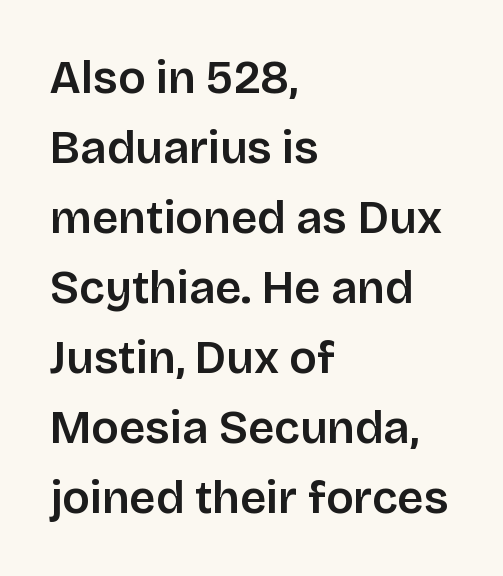
The image shows 46 px semibold sans-serif type, upright; set left-aligned, normal line spacing (1.52x), normal letter spacing, not underlined; low stroke contrast and a large x-height.
